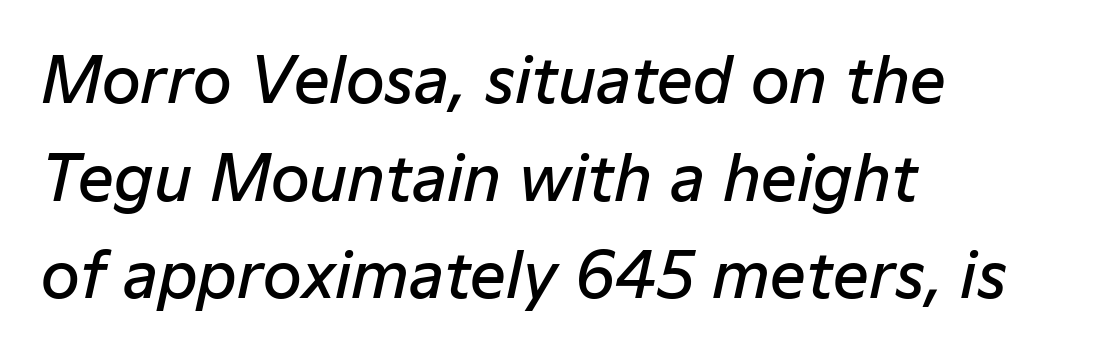
Q: Is the text bold? A: Semi-bold.
Q: Is the text italic (slanted)? A: Yes, it leans right by about 12 degrees.
Q: Is the text underlined? A: No.
Q: How is the paragraph aligned? A: Left-aligned.
Q: Is the spacing between letters normal or unusually wide? A: Normal.
Q: Is the spacing between lines tight, normal or loose? A: Normal.
Q: Width (condensed, normal, or wide)? A: Normal.
Q: Stroke contrast? A: Low.
Q: x-height? A: Medium.
Q: Monospaced? A: No.
